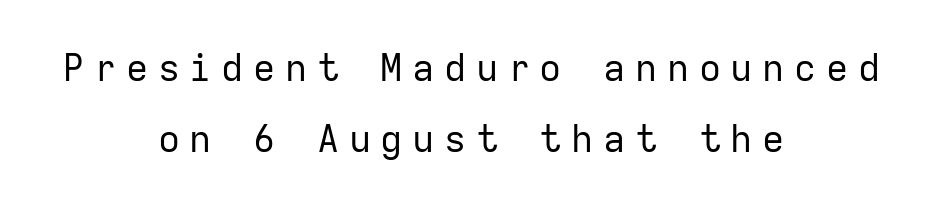
Q: Is the text bold? A: No.
Q: Is the text italic (slanted)? A: No, it is upright.
Q: Is the typeface a serif or a sans-serif typeface? A: Sans-serif.
Q: Is the text underlined? A: No.
Q: How is the paragraph aligned? A: Centered.
Q: Is the spacing between letters normal or unusually wide? A: Unusually wide.
Q: Is the spacing between lines tight, normal or loose? A: Loose.
Q: Width (condensed, normal, or wide)? A: Normal.
Q: Stroke contrast? A: Low.
Q: x-height? A: Medium.
Q: Monospaced? A: Yes.
